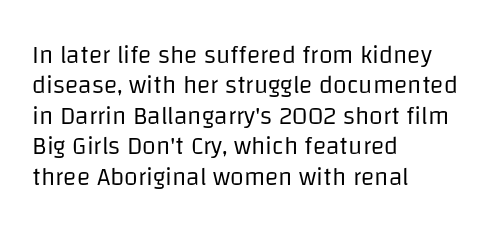
Nope, not italic — everything's standing straight. Only glyphs here, with clear space below each row. Leftover space on each line is placed entirely after the last word. The gaps between neighbouring characters are ordinary and unremarkable. A light-to-regular cut is what we see here.
